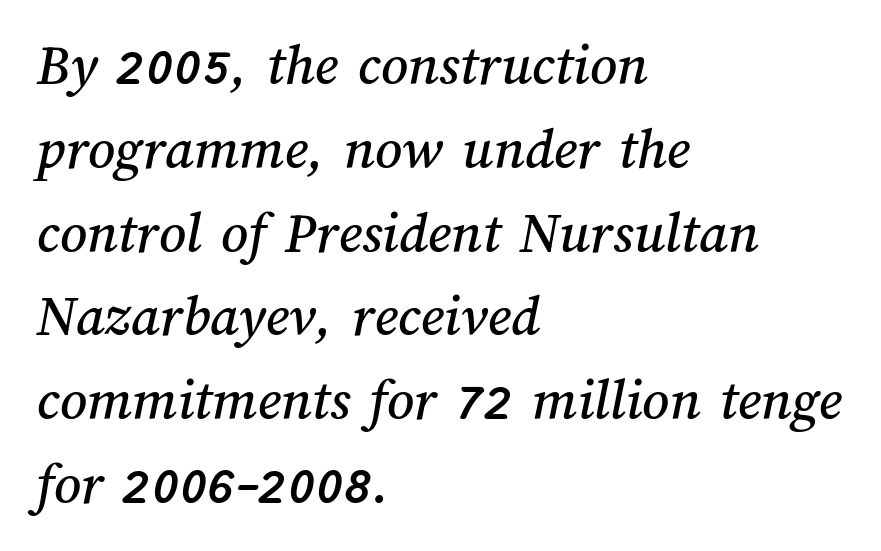
The gap between lines stays unmarked. These lines keep a tight, regular rhythm from letter to letter. Honestly, the row spacing looks completely unremarkable. The setting favours the left margin, as ordinary paragraphs usually do. Note the varied advance widths — an 'i' is clearly narrower than an 'm'.
